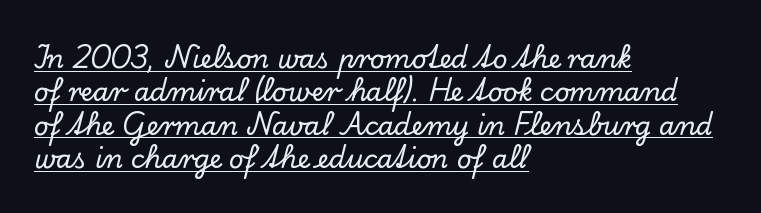
{"underline": "yes", "align": "left", "line_spacing": "normal", "line_spacing_ratio": 1.28, "letter_spacing": "normal", "letter_spacing_em": 0.0, "glyph_px": 26}
